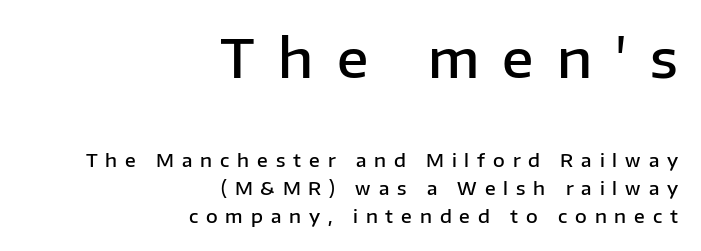
Q: Is the text bold? A: Semi-bold.
Q: Is the text italic (slanted)? A: No, it is upright.
Q: Is the typeface a serif or a sans-serif typeface? A: Sans-serif.
Q: Is the text underlined? A: No.
Q: How is the paragraph aligned? A: Right-aligned.
Q: Is the spacing between letters normal or unusually wide? A: Unusually wide.
Q: Is the spacing between lines tight, normal or loose? A: Normal.
Q: Which block of text is set in a larger size, the first (top) or the second (bottom)? A: The first (top) one.
Q: Width (condensed, normal, or wide)? A: Normal.
Q: Stroke contrast? A: Low.
Q: x-height? A: Medium.
Q: Monospaced? A: No.
